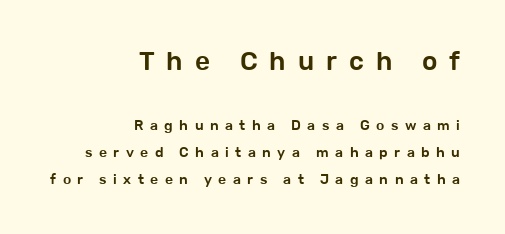
The image shows 26 px text type, upright; set right-aligned, loose line spacing (1.93x), unusually wide letter spacing (+0.46 em), not underlined; the first (top) block is 1.86x larger.
